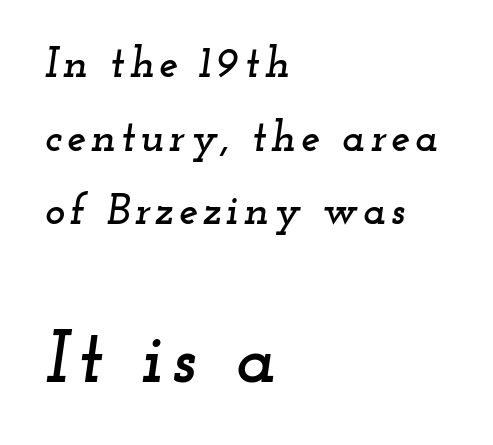
The image shows 75 px wide serif type, italic (leaning right); set left-aligned, line spacing 1.71x, not underlined; the second (bottom) block is 1.74x larger; low stroke contrast and a small x-height.
